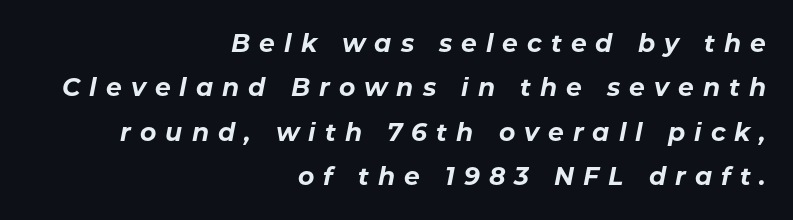
{"italic": "yes", "lean": "right", "slant_degrees": 11, "bold": "yes", "underline": "no", "align": "right", "line_spacing_ratio": 1.78, "letter_spacing": "wide", "letter_spacing_em": 0.36, "glyph_px": 25}
